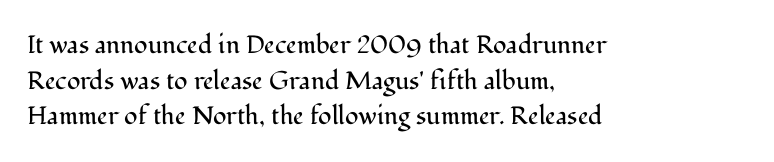
Q: Is the text bold? A: No.
Q: Is the text italic (slanted)? A: No, it is upright.
Q: Is the text underlined? A: No.
Q: How is the paragraph aligned? A: Left-aligned.
Q: Is the spacing between letters normal or unusually wide? A: Normal.
Q: Is the spacing between lines tight, normal or loose? A: Normal.
